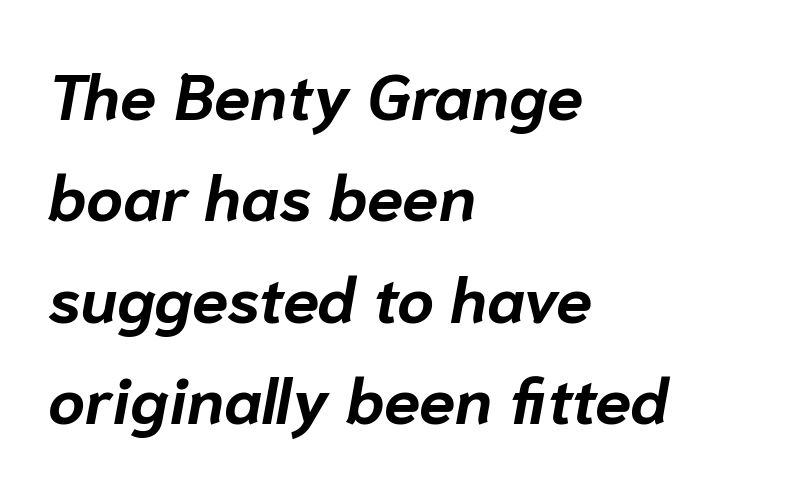
Q: Is the text bold? A: Yes.
Q: Is the text italic (slanted)? A: Yes, it leans right by about 10 degrees.
Q: Is the text underlined? A: No.
Q: How is the paragraph aligned? A: Left-aligned.
Q: Is the spacing between letters normal or unusually wide? A: Normal.
Q: Is the spacing between lines tight, normal or loose? A: Normal.
Q: Width (condensed, normal, or wide)? A: Normal.
Q: Stroke contrast? A: Low.
Q: x-height? A: Medium.
Q: Monospaced? A: No.
